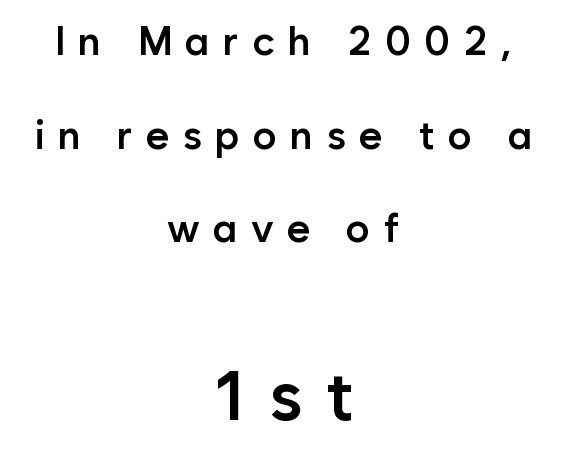
The image shows 70 px semibold sans-serif type, upright; set centered, loose line spacing (2.34x), unusually wide letter spacing (+0.33 em), not underlined; the second (bottom) block is 1.75x larger; low stroke contrast and a medium x-height.
